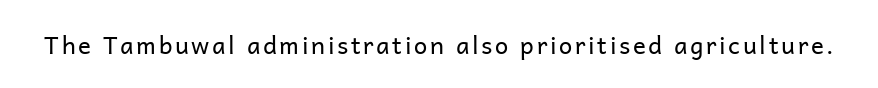
{"italic": "no", "bold": "no", "underline": "no", "glyph_px": 24}
